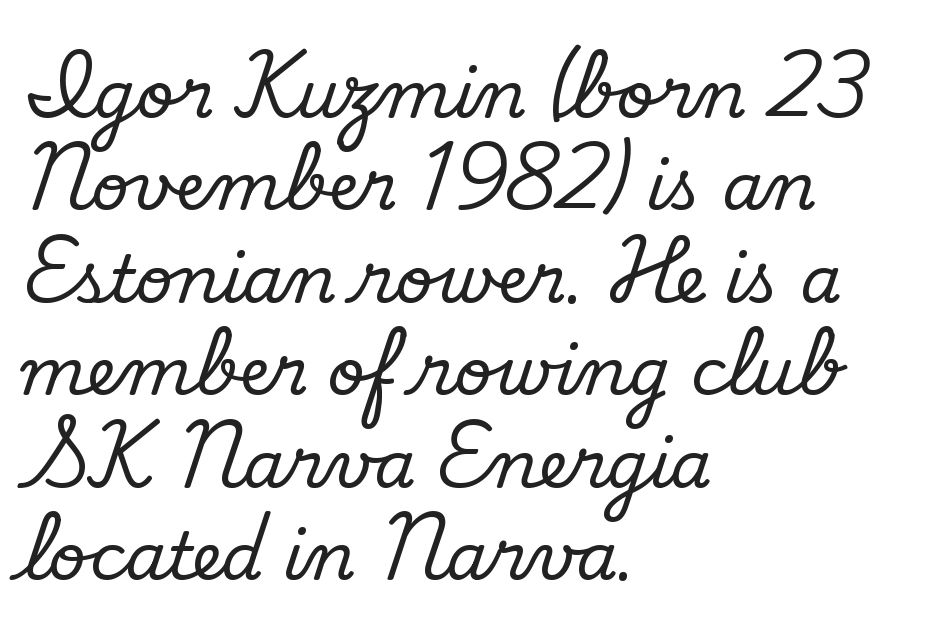
Here the designer chose a conventional face with non-uniform glyph widths. Is the stroke heavy? The answer is a plain regular-or-lighter. Descender tails drop into unmarked territory. What kind of face is this? One without serifs — a sans.
